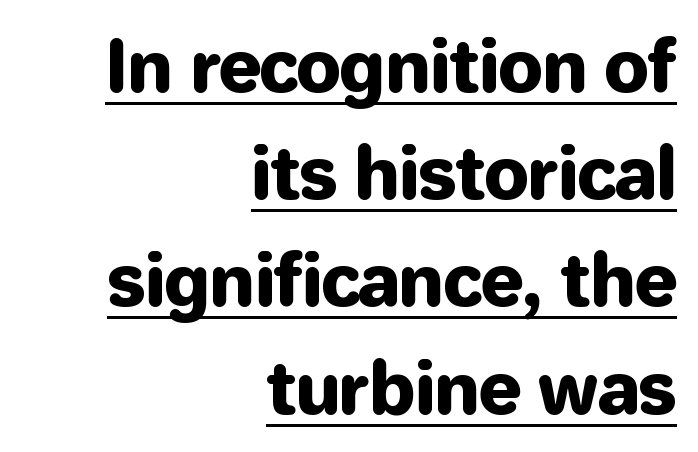
Q: Is the text italic (slanted)? A: No, it is upright.
Q: Is the typeface a serif or a sans-serif typeface? A: Sans-serif.
Q: Is the text underlined? A: Yes.
Q: How is the paragraph aligned? A: Right-aligned.
Q: Is the spacing between letters normal or unusually wide? A: Normal.
Q: Is the spacing between lines tight, normal or loose? A: Normal.
Q: Width (condensed, normal, or wide)? A: Normal.
Q: Stroke contrast? A: Low.
Q: x-height? A: Medium.
Q: Monospaced? A: No.
